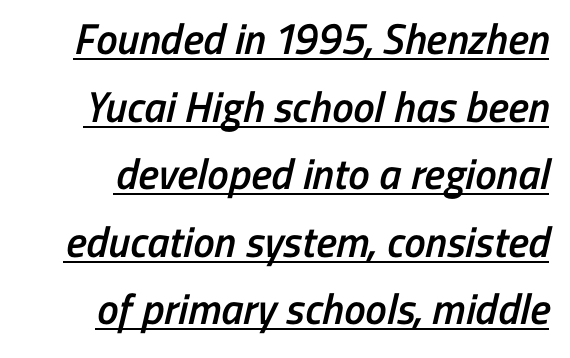
{"serif": "no", "bold": "semi", "weight": "semibold", "width": "condensed", "stroke_contrast": "low", "x_height": "medium", "monospaced": "no", "underline": "yes", "line_spacing": "normal", "line_spacing_ratio": 1.57, "letter_spacing": "normal", "letter_spacing_em": 0.0, "glyph_px": 43}
